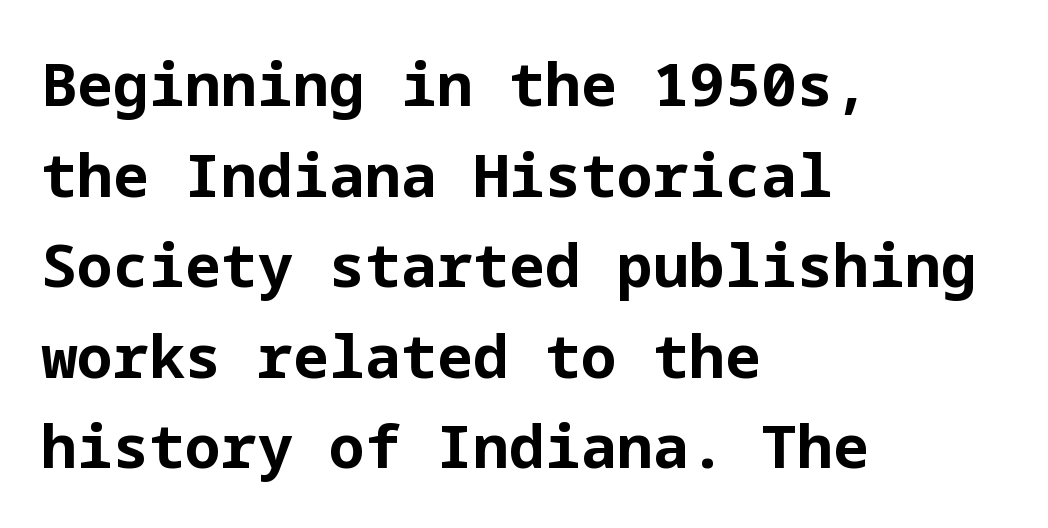
Q: Is the text bold? A: Yes.
Q: Is the text italic (slanted)? A: No, it is upright.
Q: Is the typeface a serif or a sans-serif typeface? A: Sans-serif.
Q: Is the text underlined? A: No.
Q: How is the paragraph aligned? A: Left-aligned.
Q: Is the spacing between letters normal or unusually wide? A: Normal.
Q: Is the spacing between lines tight, normal or loose? A: Normal.
Q: Width (condensed, normal, or wide)? A: Normal.
Q: Stroke contrast? A: Low.
Q: x-height? A: Medium.
